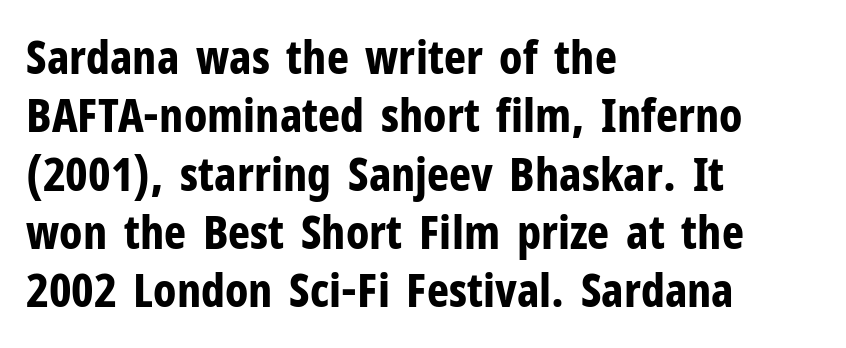
The image shows 47 px bold, condensed sans-serif type, upright; set left-aligned, line spacing 1.24x, normal letter spacing, not underlined; low stroke contrast and a medium x-height.
